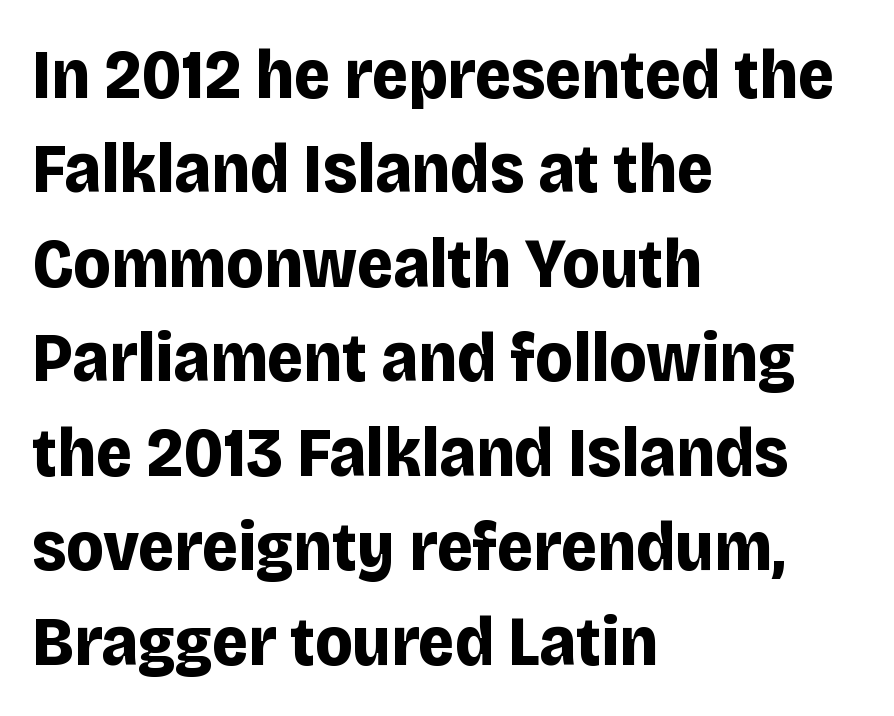
Q: Is the text bold? A: Yes.
Q: Is the text italic (slanted)? A: No, it is upright.
Q: Is the typeface a serif or a sans-serif typeface? A: Sans-serif.
Q: Is the text underlined? A: No.
Q: How is the paragraph aligned? A: Left-aligned.
Q: Is the spacing between letters normal or unusually wide? A: Normal.
Q: Is the spacing between lines tight, normal or loose? A: Normal.
Q: Width (condensed, normal, or wide)? A: Normal.
Q: Stroke contrast? A: Low.
Q: x-height? A: Large.
Q: Monospaced? A: No.
